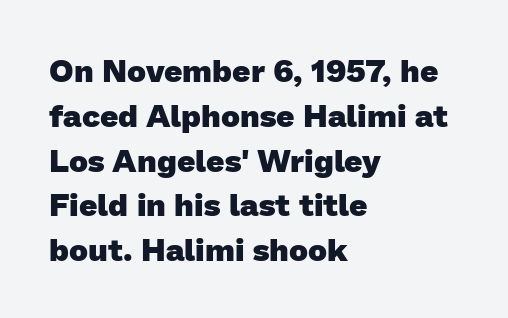
The letters sit at their default tracking, neither squeezed nor spread. Casual observation: everything's shoved over to the left. Each new line begins a customary step beneath the previous one. The specimen omits any rule beneath the text block's lines. Heavy, bold letterforms. Note the varied advance widths — an 'i' is clearly narrower than an 'm'.
